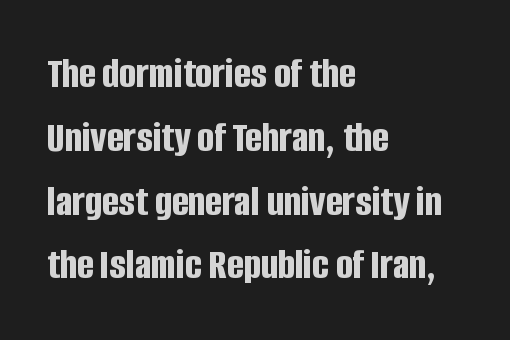
The image shows 44 px bold, condensed sans-serif type, upright; set left-aligned, normal line spacing (1.45x), normal letter spacing, not underlined; low stroke contrast and a large x-height.
